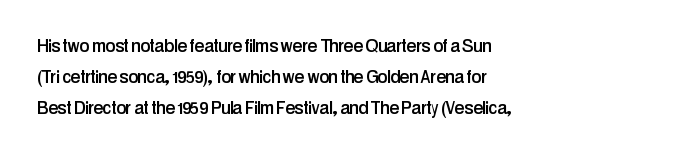
{"italic": "no", "underline": "no", "align": "left", "line_spacing": "normal", "line_spacing_ratio": 1.4, "letter_spacing": "normal", "letter_spacing_em": 0.0, "glyph_px": 22}
